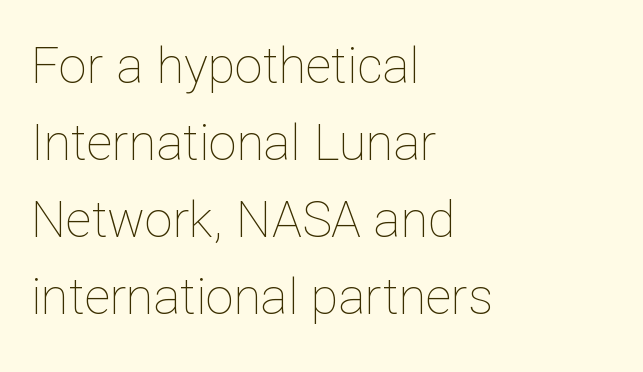
The image shows 50 px thin type, upright; set left-aligned, normal line spacing (1.54x), normal letter spacing, not underlined; low stroke contrast and a medium x-height.
